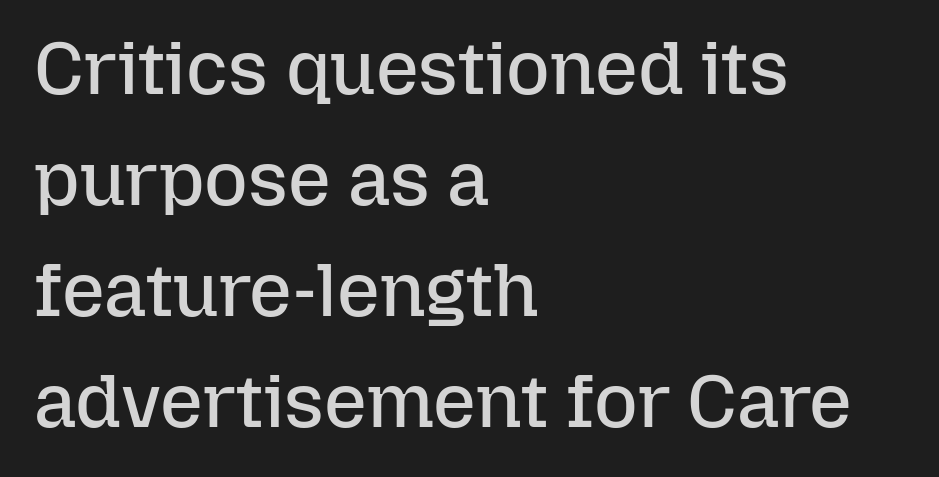
You could not count columns in this text — the font is proportionally spaced. Notice how the passage keeps a crisp vertical edge on the left only. When letters stand straight like this, we call the style roman or upright. Stroke mass is kept to a normal reading level or below. There is no visible air inserted between adjacent glyphs. Decoration check: the copy has no underline.
